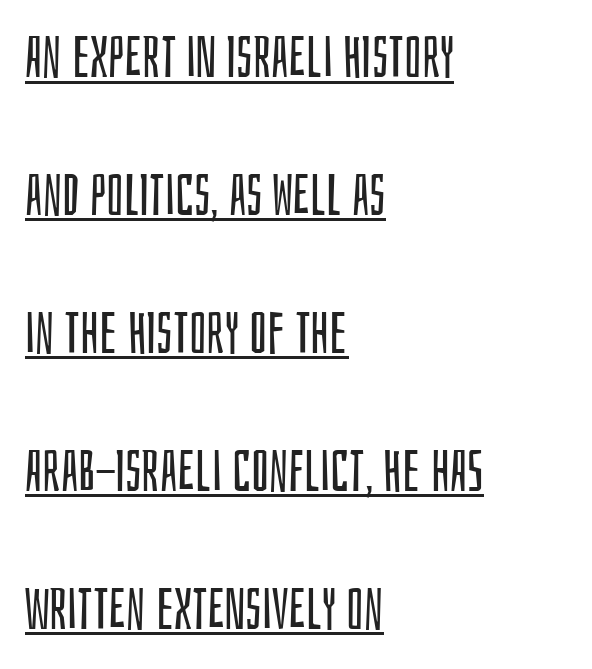
Q: Is the text bold? A: No.
Q: Is the text italic (slanted)? A: No, it is upright.
Q: Is the typeface a serif or a sans-serif typeface? A: Sans-serif.
Q: Is the text underlined? A: Yes.
Q: How is the paragraph aligned? A: Left-aligned.
Q: Is the spacing between letters normal or unusually wide? A: Normal.
Q: Is the spacing between lines tight, normal or loose? A: Loose.
Q: Width (condensed, normal, or wide)? A: Condensed.
Q: Stroke contrast? A: Low.
Q: x-height? A: Large.
Q: Monospaced? A: No.
